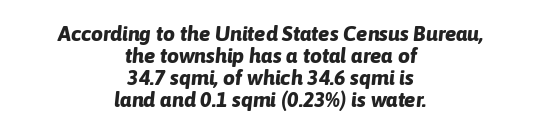
{"italic": "yes", "lean": "right", "slant_degrees": 6, "bold": "yes", "underline": "no", "align": "center", "line_spacing": "tight", "line_spacing_ratio": 1.04, "letter_spacing": "normal", "letter_spacing_em": 0.0, "glyph_px": 21}
